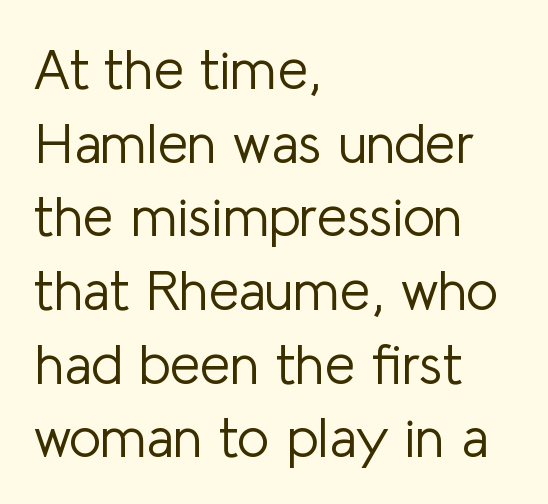
Q: Is the text bold? A: No.
Q: Is the text italic (slanted)? A: No, it is upright.
Q: Is the typeface a serif or a sans-serif typeface? A: Sans-serif.
Q: Is the text underlined? A: No.
Q: How is the paragraph aligned? A: Left-aligned.
Q: Is the spacing between letters normal or unusually wide? A: Normal.
Q: Is the spacing between lines tight, normal or loose? A: Normal.
Q: Width (condensed, normal, or wide)? A: Normal.
Q: Stroke contrast? A: Low.
Q: x-height? A: Medium.
Q: Monospaced? A: No.
